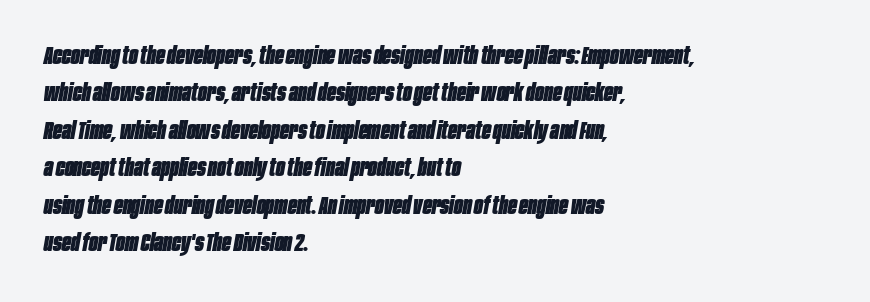
The image shows 24 px bold type, italic (leaning right); set left-aligned, normal line spacing (1.56x), normal letter spacing, not underlined.
